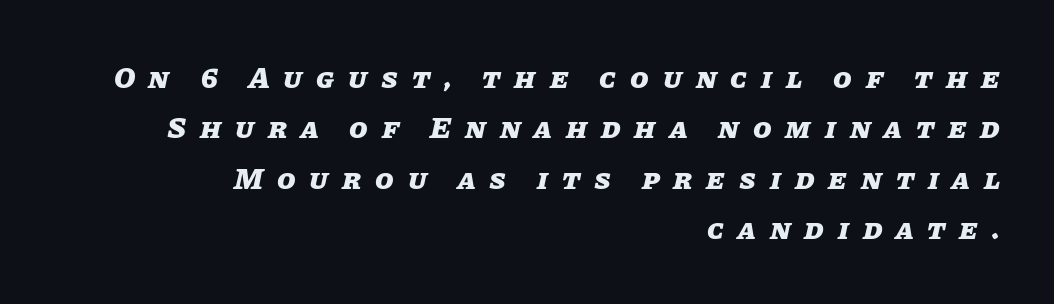
{"italic": "yes", "lean": "right", "slant_degrees": 11, "bold": "yes", "weight": "heavy", "width": "normal", "stroke_contrast": "low", "x_height": "large", "monospaced": "no", "underline": "no", "align": "right", "line_spacing": "normal", "line_spacing_ratio": 1.68, "letter_spacing": "wide", "letter_spacing_em": 0.46, "glyph_px": 30}
